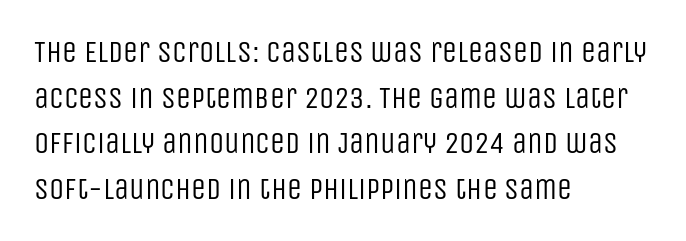
{"serif": "no", "italic": "no", "bold": "no", "weight": "regular", "width": "condensed", "stroke_contrast": "low", "x_height": "large", "monospaced": "no", "underline": "no", "align": "left", "line_spacing": "normal", "line_spacing_ratio": 1.52, "letter_spacing": "normal", "letter_spacing_em": 0.0, "glyph_px": 30}
